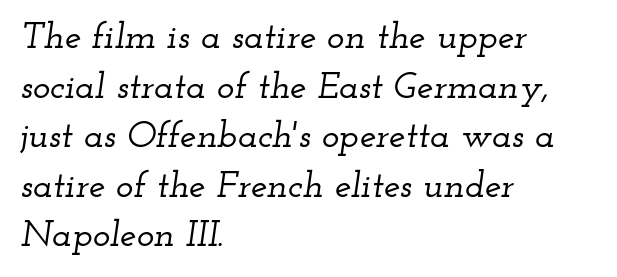
{"serif": "yes", "italic": "yes", "lean": "right", "slant_degrees": 12, "width": "wide", "stroke_contrast": "low", "x_height": "small", "monospaced": "no", "underline": "no", "align": "left", "line_spacing": "normal", "line_spacing_ratio": 1.34, "letter_spacing": "normal", "letter_spacing_em": 0.0, "glyph_px": 37}
